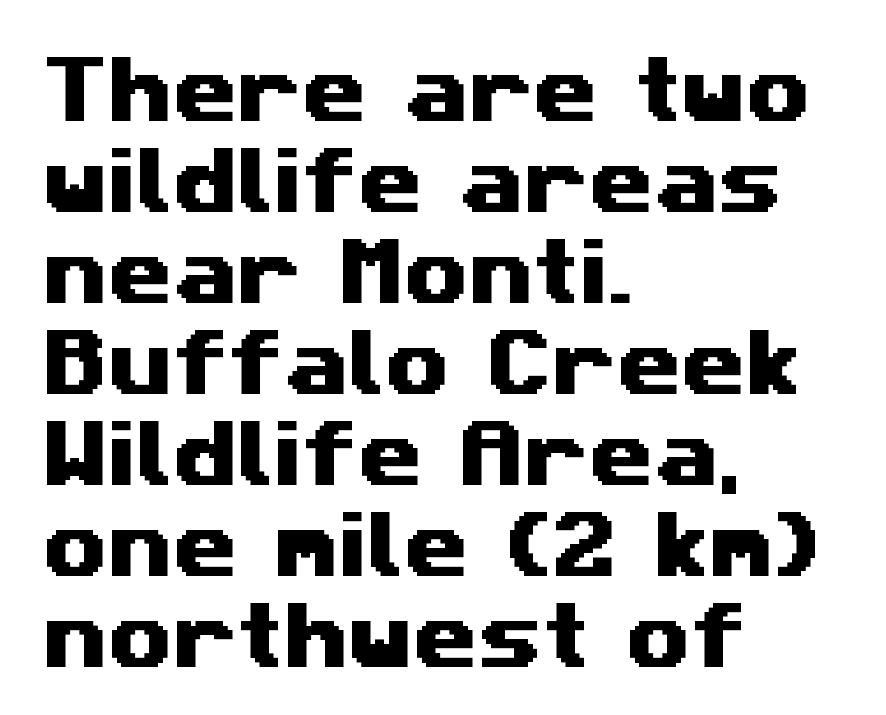
Q: Is the typeface a serif or a sans-serif typeface? A: Sans-serif.
Q: Is the text underlined? A: No.
Q: How is the paragraph aligned? A: Left-aligned.
Q: Is the spacing between letters normal or unusually wide? A: Normal.
Q: Width (condensed, normal, or wide)? A: Wide.
Q: Stroke contrast? A: Medium.
Q: x-height? A: Medium.
Q: Monospaced? A: No.
